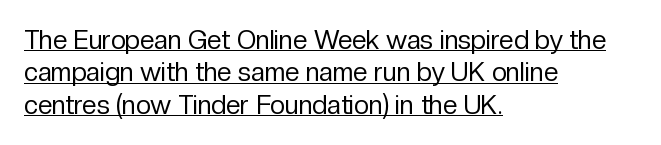
{"italic": "no", "bold": "no", "underline": "yes", "align": "left", "line_spacing": "normal", "line_spacing_ratio": 1.25, "letter_spacing": "normal", "letter_spacing_em": 0.0, "glyph_px": 26}
